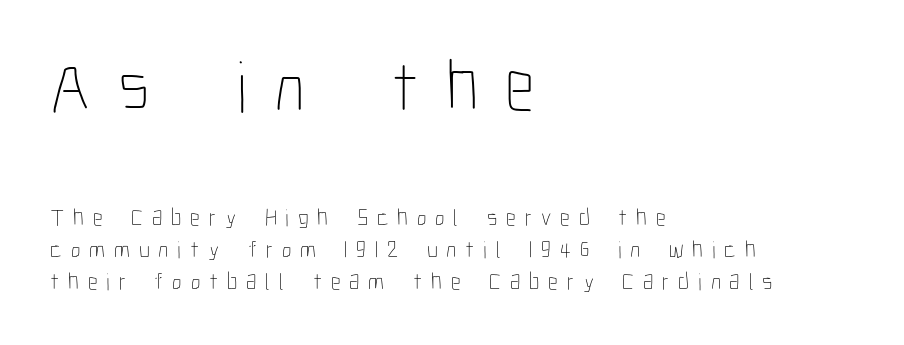
Is the lower block the larger one? No — the upper block carries the bigger type. Every character sits straight up, as roman type does. This sample is left-justified, so line endings fall wherever the words run out. Inter-character spacing is expanded well beyond the font's built-in metrics. Words float on clear page, feet unadorned. The block of text has a typical density, with ordinary space between rows.
